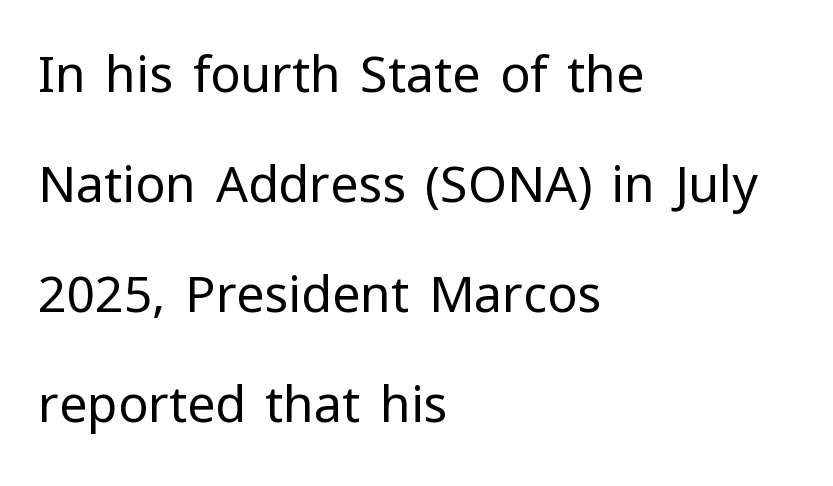
The image shows 50 px regular-weight sans-serif type, upright; set left-aligned, loose line spacing (2.2x), normal letter spacing, not underlined; low stroke contrast and a medium x-height.
